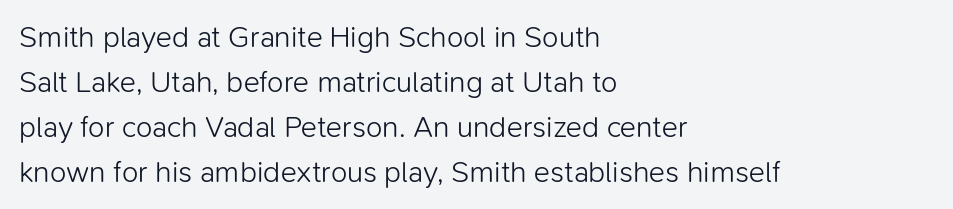
{"serif": "no", "italic": "no", "bold": "no", "weight": "light", "width": "normal", "stroke_contrast": "low", "x_height": "medium", "monospaced": "no", "underline": "no", "align": "left", "line_spacing": "normal", "line_spacing_ratio": 1.5, "letter_spacing": "normal", "letter_spacing_em": 0.0, "glyph_px": 30}
